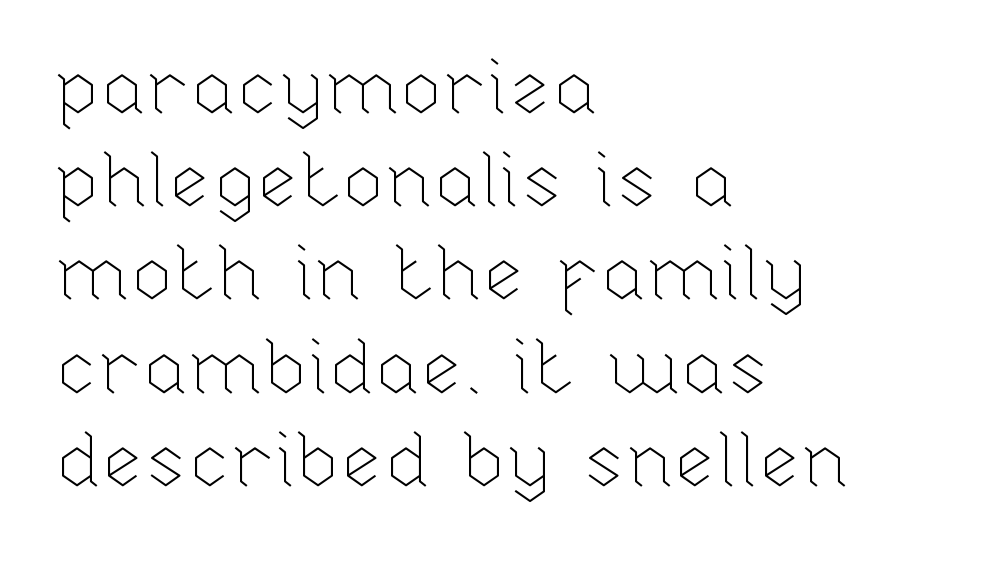
Q: Is the text bold? A: No.
Q: Is the text italic (slanted)? A: No, it is upright.
Q: Is the text underlined? A: No.
Q: How is the paragraph aligned? A: Left-aligned.
Q: Is the spacing between letters normal or unusually wide? A: Normal.
Q: Width (condensed, normal, or wide)? A: Normal.
Q: Stroke contrast? A: Low.
Q: x-height? A: Medium.
Q: Monospaced? A: No.
